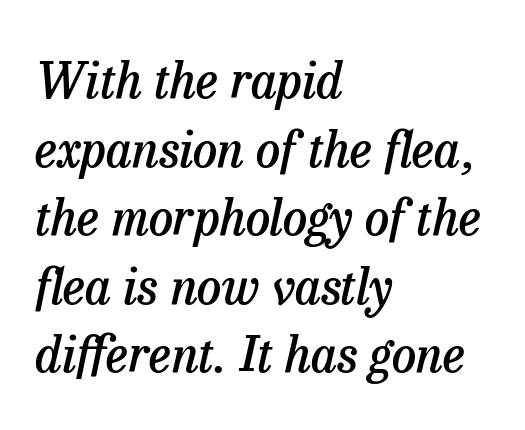
Q: Is the text bold? A: Semi-bold.
Q: Is the text italic (slanted)? A: Yes, it leans right by about 13 degrees.
Q: Is the typeface a serif or a sans-serif typeface? A: Serif.
Q: Is the text underlined? A: No.
Q: How is the paragraph aligned? A: Left-aligned.
Q: Is the spacing between letters normal or unusually wide? A: Normal.
Q: Is the spacing between lines tight, normal or loose? A: Normal.
Q: Width (condensed, normal, or wide)? A: Normal.
Q: Stroke contrast? A: Low.
Q: x-height? A: Medium.
Q: Monospaced? A: No.
